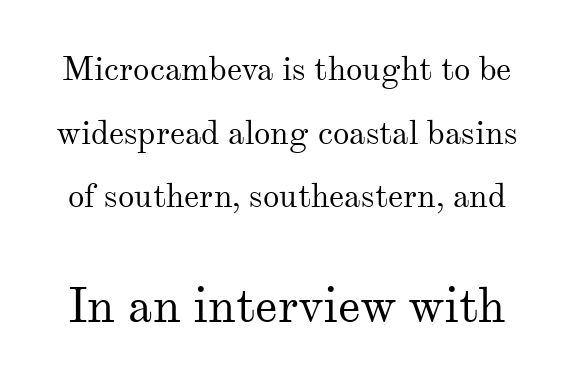
The image shows 49 px regular-weight serif type, upright; set loose line spacing (1.93x), normal letter spacing, not underlined; the second (bottom) block is 1.48x larger; medium stroke contrast and a small x-height.
